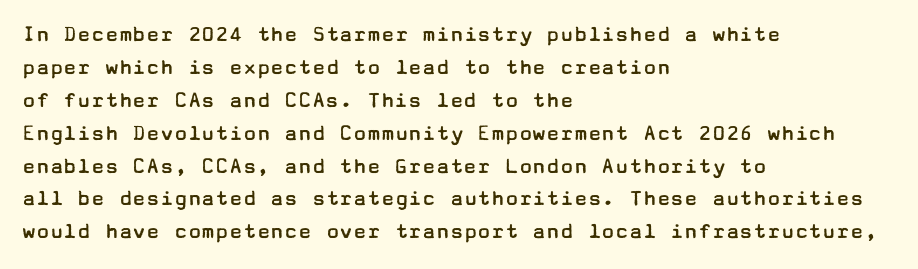
The image shows 23 px text type, upright; set left-aligned, normal line spacing (1.43x), normal letter spacing, not underlined.
